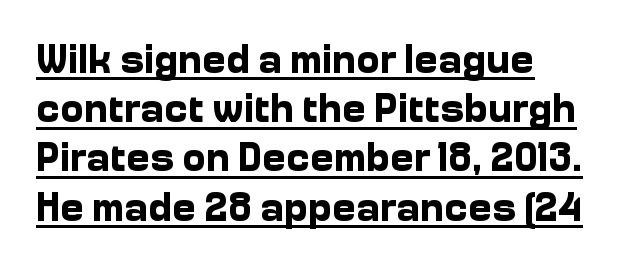
{"serif": "no", "italic": "no", "bold": "yes", "weight": "bold", "width": "normal", "stroke_contrast": "low", "x_height": "medium", "monospaced": "no", "underline": "yes", "align": "left", "line_spacing_ratio": 1.23, "letter_spacing": "normal", "letter_spacing_em": 0.0, "glyph_px": 40}
